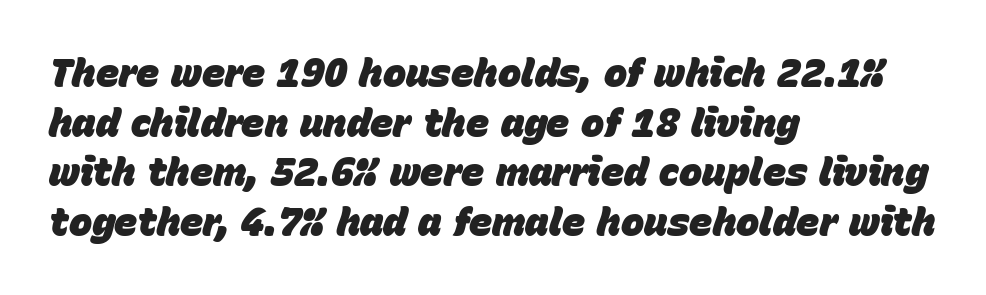
The image shows 39 px heavy type, italic (leaning right); set left-aligned, normal line spacing (1.27x), normal letter spacing, not underlined; low stroke contrast and a large x-height.
